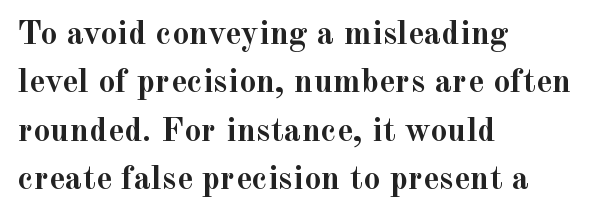
{"serif": "yes", "italic": "no", "bold": "yes", "weight": "semibold", "width": "normal", "x_height": "small", "monospaced": "no", "underline": "no", "align": "left", "line_spacing": "normal", "line_spacing_ratio": 1.42, "letter_spacing": "normal", "letter_spacing_em": 0.0, "glyph_px": 34}
